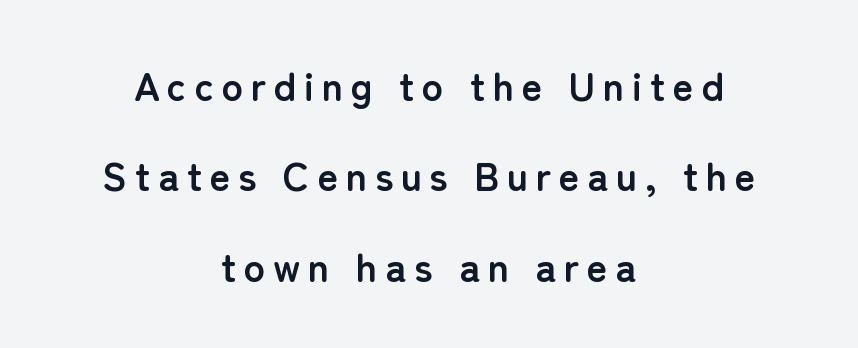
The image shows 40 px semibold sans-serif type, upright; set centered, loose line spacing (2.26x), not underlined; low stroke contrast and a medium x-height.
